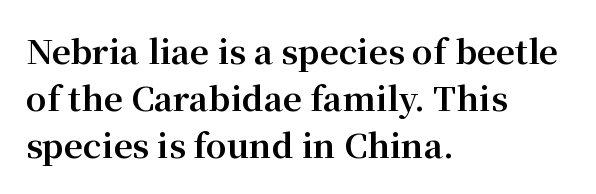
{"serif": "yes", "italic": "no", "bold": "yes", "weight": "bold", "width": "normal", "stroke_contrast": "medium", "x_height": "medium", "monospaced": "no", "underline": "no", "align": "left", "line_spacing": "normal", "line_spacing_ratio": 1.42, "letter_spacing": "normal", "letter_spacing_em": 0.0, "glyph_px": 33}
